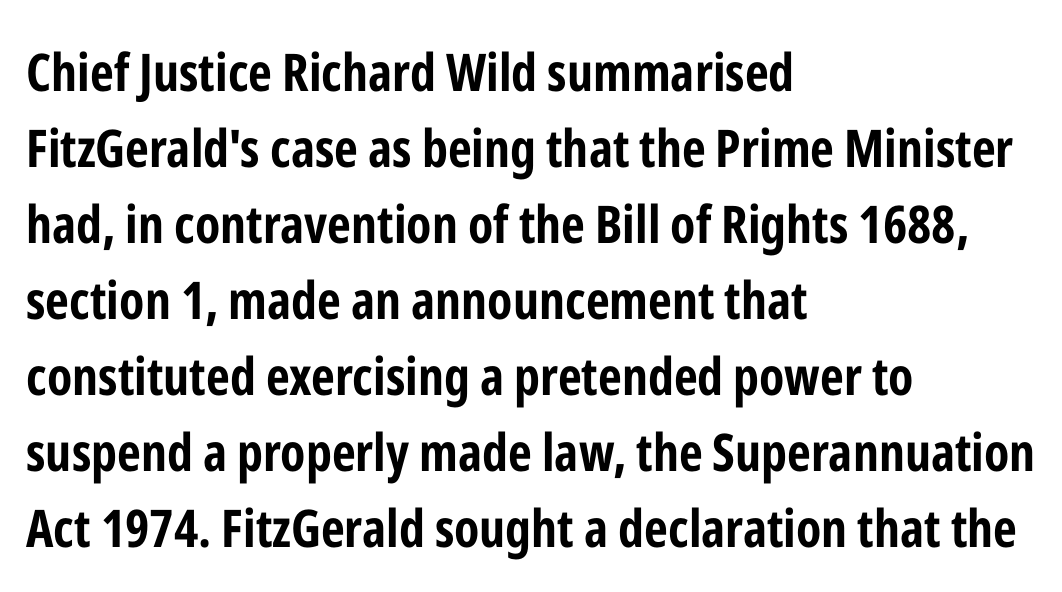
Nobody drew a line under any word here. Regular leading. Ascenders rise straight up at ninety degrees. Is this a fixed-width face? No — the glyphs have proportional, varying widths. What kind of face is this? One without serifs — a sans. Typeset ragged right — the left edge is the straight one.
